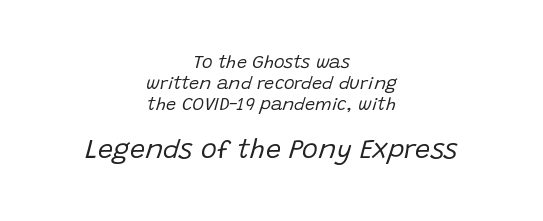
{"italic": "yes", "lean": "right", "slant_degrees": 15, "bold": "no", "underline": "no", "align": "center", "line_spacing_ratio": 1.16, "letter_spacing": "normal", "letter_spacing_em": 0.0, "larger_block": "second", "size_ratio": 1.5, "glyph_px": 27}
